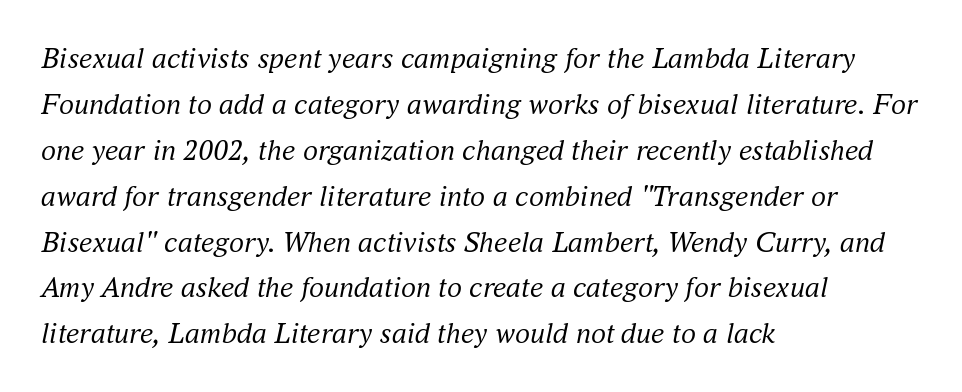
Q: Is the text bold? A: No.
Q: Is the text italic (slanted)? A: Yes, it leans right by about 16 degrees.
Q: Is the typeface a serif or a sans-serif typeface? A: Serif.
Q: Is the text underlined? A: No.
Q: How is the paragraph aligned? A: Left-aligned.
Q: Is the spacing between letters normal or unusually wide? A: Normal.
Q: Is the spacing between lines tight, normal or loose? A: Normal.
Q: Width (condensed, normal, or wide)? A: Normal.
Q: Stroke contrast? A: Medium.
Q: x-height? A: Small.
Q: Monospaced? A: No.
